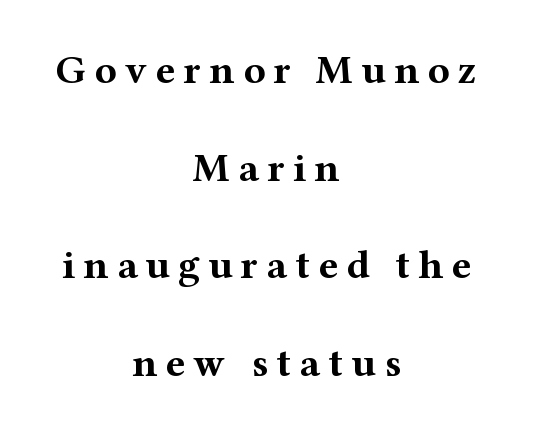
{"serif": "yes", "italic": "no", "bold": "yes", "weight": "bold", "width": "wide", "stroke_contrast": "medium", "x_height": "medium", "monospaced": "no", "underline": "no", "align": "center", "line_spacing": "loose", "line_spacing_ratio": 2.38, "letter_spacing": "wide", "letter_spacing_em": 0.2, "glyph_px": 41}
